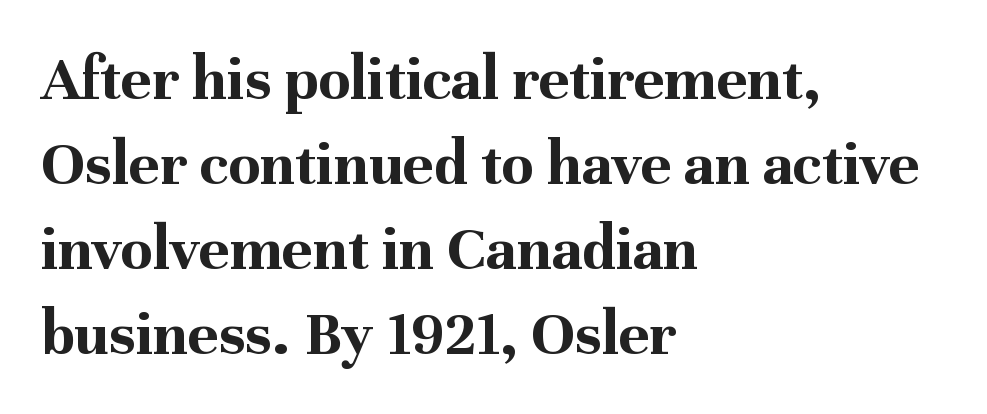
The image shows 65 px bold serif type, upright; set left-aligned, normal line spacing (1.31x), normal letter spacing, not underlined; medium stroke contrast and a medium x-height.
